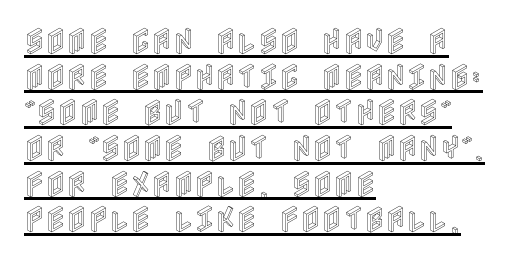
{"italic": "no", "width": "condensed", "x_height": "large", "underline": "yes", "align": "left", "line_spacing_ratio": 1.23, "letter_spacing": "normal", "letter_spacing_em": 0.0, "glyph_px": 29}
